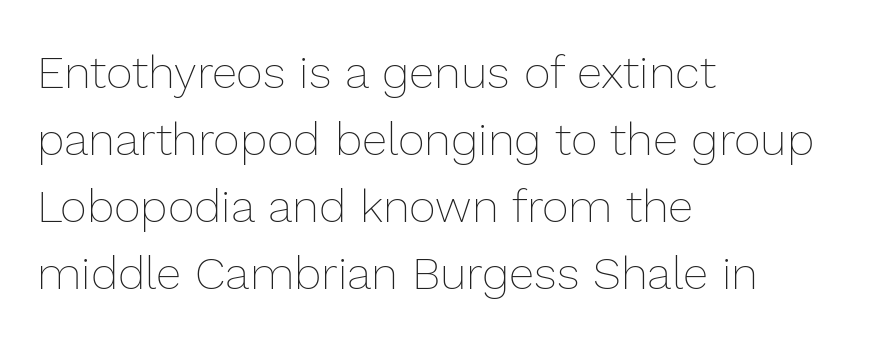
A typesetter would call this proportional, since set widths differ per character. This sample uses an upright cut, with every glyph sitting square on the baseline. This is not heavy type; no bold has been used. Underlining? Definitely not there. Inter-character spacing is left at the font's built-in metrics. Compared with typical paragraphs, the rows here are spaced about the same.
